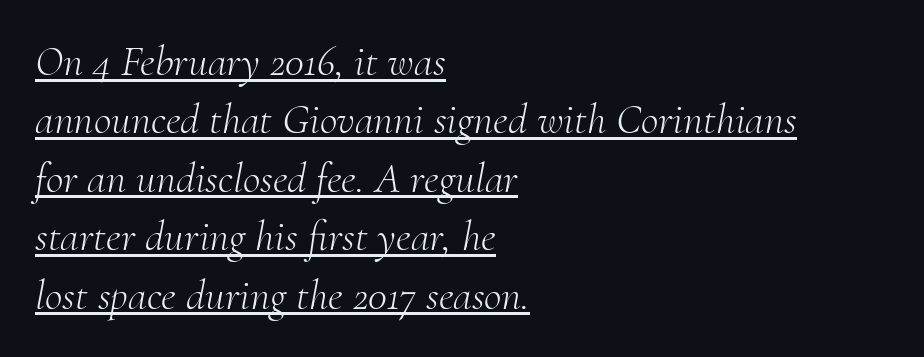
Q: Is the text bold? A: No.
Q: Is the text italic (slanted)? A: Yes, it leans right by about 10 degrees.
Q: Is the typeface a serif or a sans-serif typeface? A: Serif.
Q: Is the text underlined? A: Yes.
Q: How is the paragraph aligned? A: Left-aligned.
Q: Is the spacing between letters normal or unusually wide? A: Normal.
Q: Is the spacing between lines tight, normal or loose? A: Normal.
Q: Width (condensed, normal, or wide)? A: Normal.
Q: Stroke contrast? A: Medium.
Q: x-height? A: Small.
Q: Monospaced? A: No.
